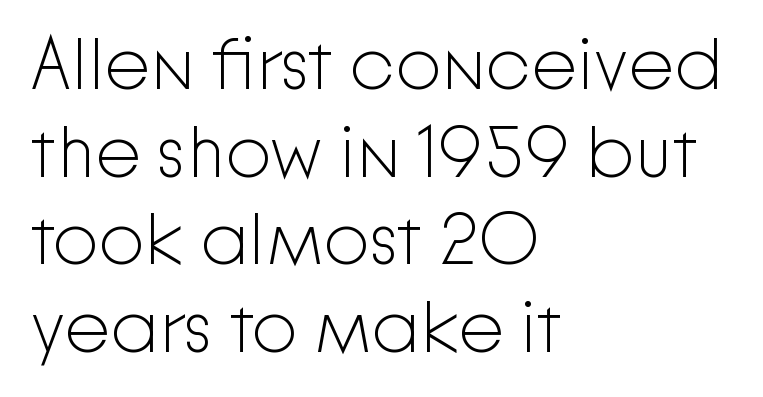
Q: Is the text bold? A: No.
Q: Is the text italic (slanted)? A: No, it is upright.
Q: Is the typeface a serif or a sans-serif typeface? A: Sans-serif.
Q: Is the text underlined? A: No.
Q: How is the paragraph aligned? A: Left-aligned.
Q: Is the spacing between letters normal or unusually wide? A: Normal.
Q: Width (condensed, normal, or wide)? A: Normal.
Q: Stroke contrast? A: Low.
Q: x-height? A: Medium.
Q: Monospaced? A: No.
